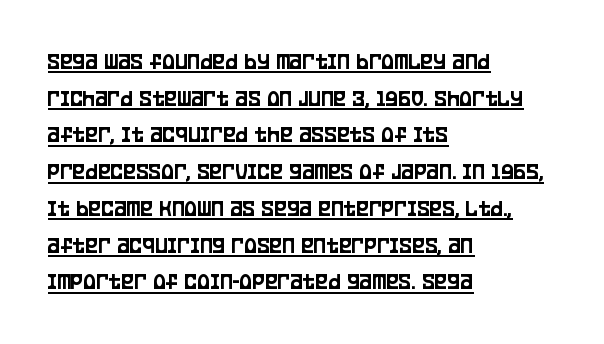
The image shows 24 px text type, upright; set left-aligned, normal line spacing (1.53x), normal letter spacing, underlined.
